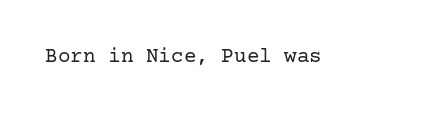
The passage shown is not underscored anywhere. The font's upright variant was chosen for this text. Stems here are at most as thick as an everyday book face. Observe the ordinary spacing: letters are neighbours, not strangers.
